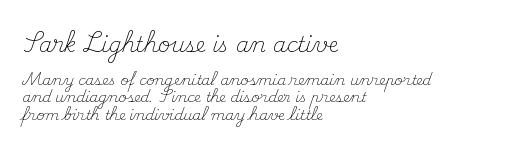
The image shows 21 px text type; set left-aligned, line spacing 1.24x, normal letter spacing, not underlined; the first (top) block is 1.5x larger.
